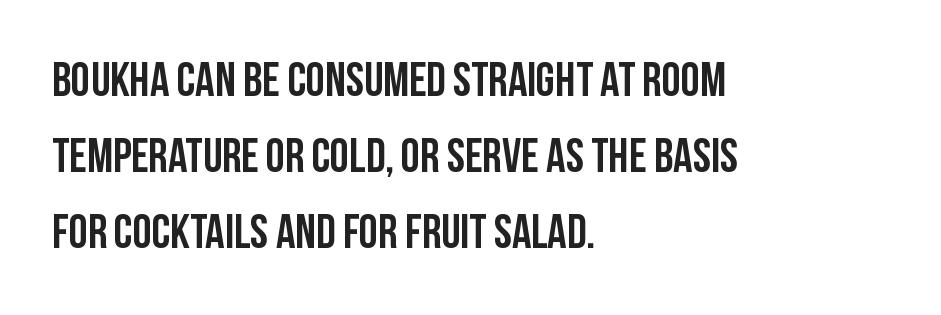
The line-height multiplier appears to be the usual default. Caption: multi-line text, flush left, ragged right. You can tell it's not italic because the verticals are truly vertical. The passage shown has conventional tracking throughout. Regarding serifs, this sample does without them.
